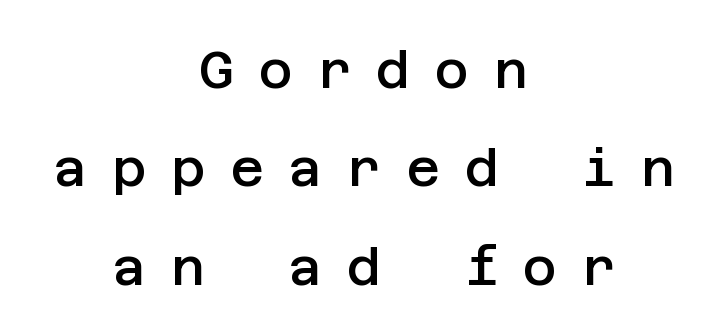
Q: Is the text bold? A: Semi-bold.
Q: Is the text italic (slanted)? A: No, it is upright.
Q: Is the typeface a serif or a sans-serif typeface? A: Sans-serif.
Q: Is the text underlined? A: No.
Q: How is the paragraph aligned? A: Centered.
Q: Is the spacing between letters normal or unusually wide? A: Unusually wide.
Q: Width (condensed, normal, or wide)? A: Normal.
Q: Stroke contrast? A: Low.
Q: x-height? A: Large.
